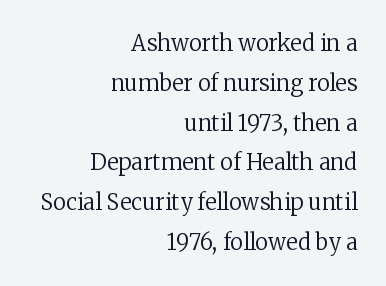
The image shows 22 px text type, upright; set right-aligned, line spacing 1.81x, normal letter spacing, not underlined.
